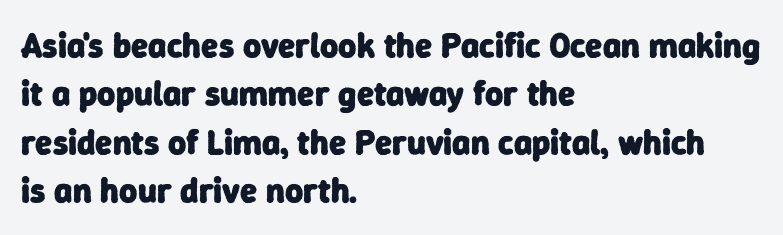
Standard letterfit; no display-style spreading of the glyphs. Compared with a centered layout, this one pins lines to the left instead. These lines sit exactly where default settings would place them. Nobody drew a line under any word here. As a designer I'd log this as weight 700, bold. Grotesque or geometric, the face here clearly has no serifs.
